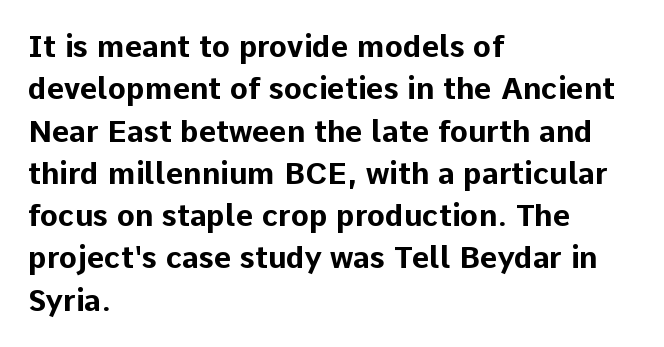
{"serif": "no", "italic": "no", "bold": "yes", "weight": "bold", "width": "normal", "stroke_contrast": "low", "x_height": "medium", "monospaced": "no", "underline": "no", "align": "left", "line_spacing": "normal", "line_spacing_ratio": 1.41, "letter_spacing": "normal", "letter_spacing_em": 0.0, "glyph_px": 30}
